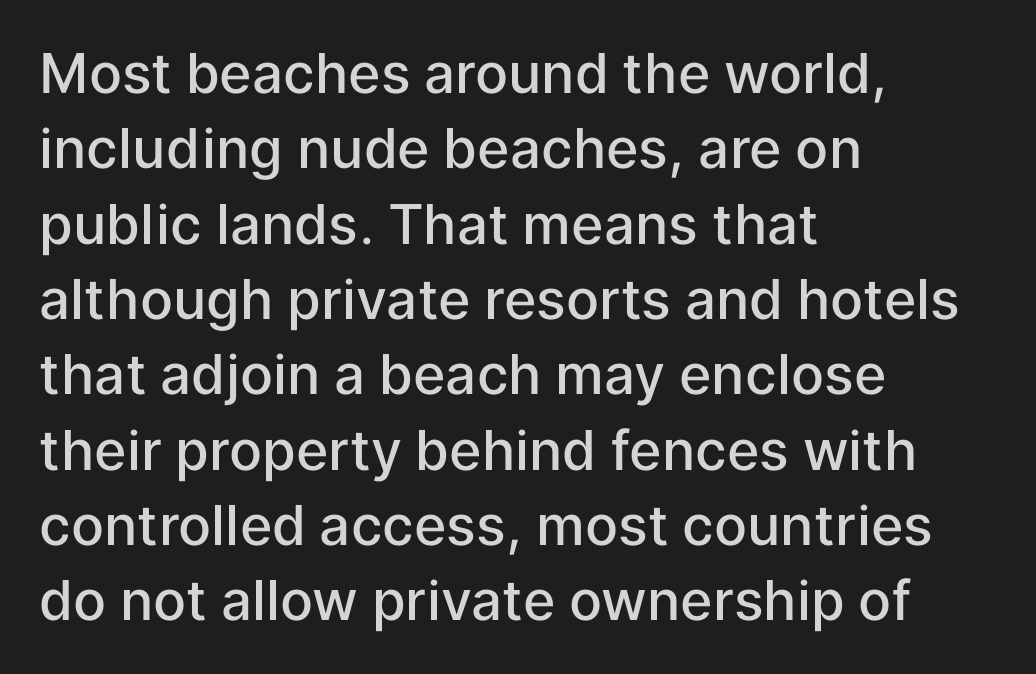
Q: Is the text bold? A: Semi-bold.
Q: Is the text italic (slanted)? A: No, it is upright.
Q: Is the typeface a serif or a sans-serif typeface? A: Sans-serif.
Q: Is the text underlined? A: No.
Q: How is the paragraph aligned? A: Left-aligned.
Q: Is the spacing between letters normal or unusually wide? A: Normal.
Q: Is the spacing between lines tight, normal or loose? A: Normal.
Q: Width (condensed, normal, or wide)? A: Normal.
Q: Stroke contrast? A: Low.
Q: x-height? A: Medium.
Q: Monospaced? A: No.
